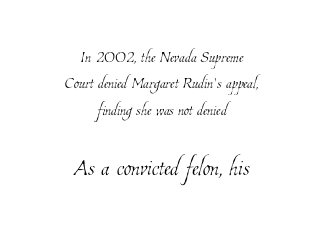
Honestly, there is no underline to notice here at all. Vertical stems look standard width or narrower in stroke. Is the lower block the larger one? Yes — the lower block carries the bigger type. The letters advance in unequal steps, a hallmark of proportional type. The lines are quadded center. The designer left line spacing at the default.
